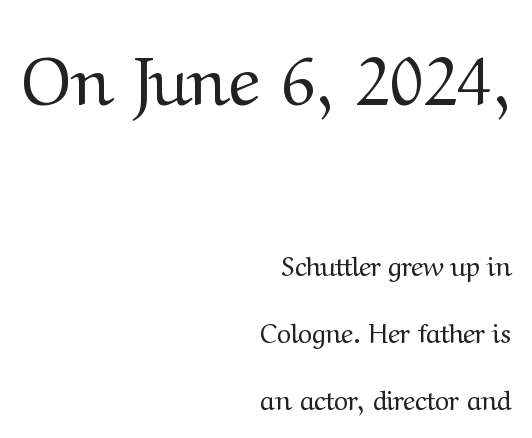
Q: Is the text bold? A: No.
Q: Is the text italic (slanted)? A: No, it is upright.
Q: Is the typeface a serif or a sans-serif typeface? A: Serif.
Q: Is the text underlined? A: No.
Q: How is the paragraph aligned? A: Right-aligned.
Q: Is the spacing between letters normal or unusually wide? A: Normal.
Q: Is the spacing between lines tight, normal or loose? A: Loose.
Q: Which block of text is set in a larger size, the first (top) or the second (bottom)? A: The first (top) one.
Q: Width (condensed, normal, or wide)? A: Normal.
Q: Stroke contrast? A: Medium.
Q: x-height? A: Medium.
Q: Monospaced? A: No.
